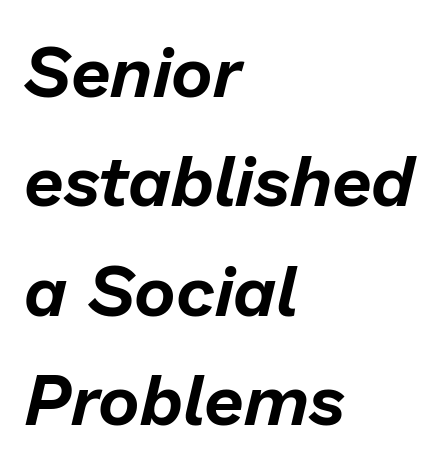
The zone under the glyphs is completely vacant. The type is set solid horizontally, with unmodified tracking. Vertical spacing — default. One-word summary of the alignment: left. A typesetter would call this proportional, since set widths differ per character. The rendering applies a slant to the glyphs.
